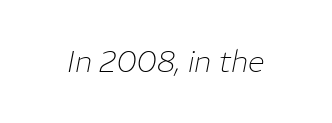
The image shows 30 px thin type, italic (leaning right); set normal letter spacing, not underlined; low stroke contrast and a medium x-height.
